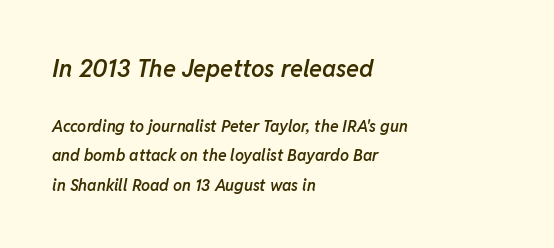
Q: Is the text bold? A: Semi-bold.
Q: Is the text italic (slanted)? A: Yes, it leans right by about 11 degrees.
Q: Is the text underlined? A: No.
Q: How is the paragraph aligned? A: Left-aligned.
Q: Is the spacing between letters normal or unusually wide? A: Normal.
Q: Which block of text is set in a larger size, the first (top) or the second (bottom)? A: The first (top) one.
